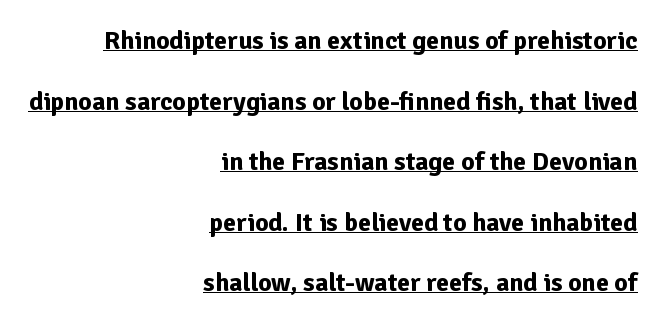
{"italic": "no", "bold": "yes", "underline": "yes", "align": "right", "line_spacing": "loose", "line_spacing_ratio": 2.33, "letter_spacing": "normal", "letter_spacing_em": 0.0, "glyph_px": 26}
